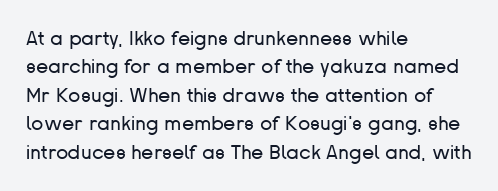
Glyph-to-glyph distance matches everyday printed text. One glance says typical: line gaps are just what's usual. A bare baseline throughout the passage. Does the lettering tilt? It doesn't — this is upright.
